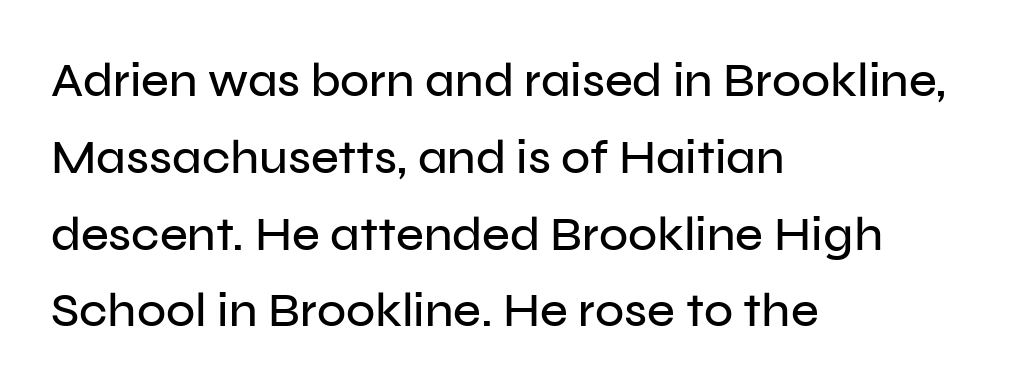
Q: Is the text italic (slanted)? A: No, it is upright.
Q: Is the typeface a serif or a sans-serif typeface? A: Sans-serif.
Q: Is the text underlined? A: No.
Q: How is the paragraph aligned? A: Left-aligned.
Q: Is the spacing between letters normal or unusually wide? A: Normal.
Q: Is the spacing between lines tight, normal or loose? A: Normal.
Q: Width (condensed, normal, or wide)? A: Normal.
Q: Stroke contrast? A: Low.
Q: x-height? A: Medium.
Q: Monospaced? A: No.
